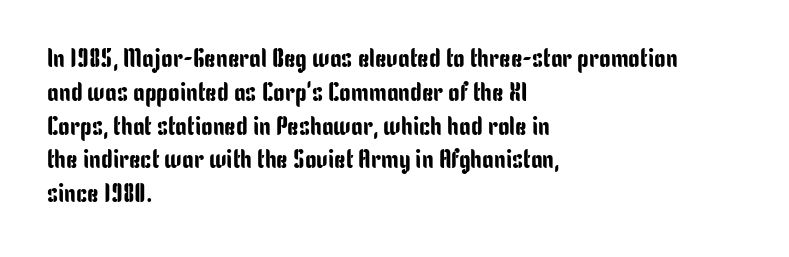
The ragged edge is on the right, which tells us the setting is flush left. How would I describe the line gaps? Plain and ordinary. This is the regular roman posture of the typeface. Only glyphs here, with clear space below each row.
